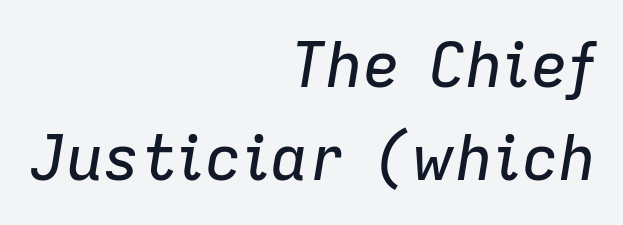
{"italic": "yes", "lean": "right", "slant_degrees": 9, "width": "normal", "stroke_contrast": "low", "x_height": "medium", "monospaced": "no", "underline": "no", "align": "right", "line_spacing": "normal", "line_spacing_ratio": 1.5, "letter_spacing": "normal", "letter_spacing_em": 0.0, "glyph_px": 62}
